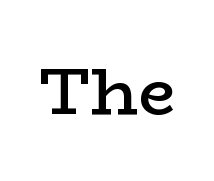
The image shows 66 px semibold, wide serif type, upright; set normal letter spacing, not underlined; low stroke contrast and a medium x-height.
